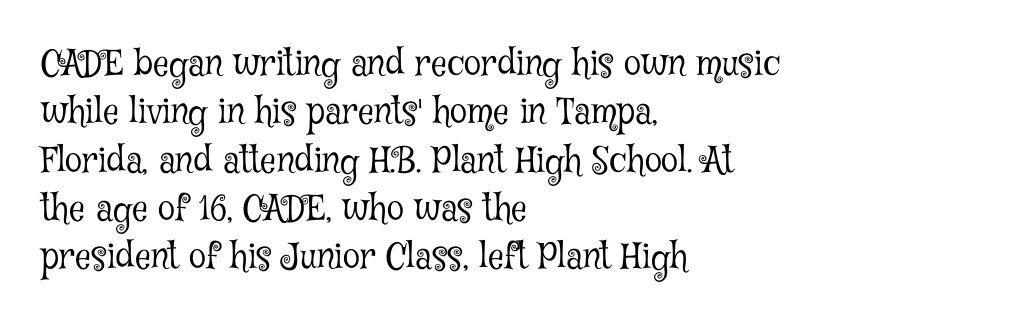
Q: Is the text bold? A: No.
Q: Is the text italic (slanted)? A: No, it is upright.
Q: Is the typeface a serif or a sans-serif typeface? A: Serif.
Q: Is the text underlined? A: No.
Q: How is the paragraph aligned? A: Left-aligned.
Q: Is the spacing between letters normal or unusually wide? A: Normal.
Q: Is the spacing between lines tight, normal or loose? A: Normal.
Q: Width (condensed, normal, or wide)? A: Condensed.
Q: Stroke contrast? A: Low.
Q: x-height? A: Medium.
Q: Monospaced? A: No.
